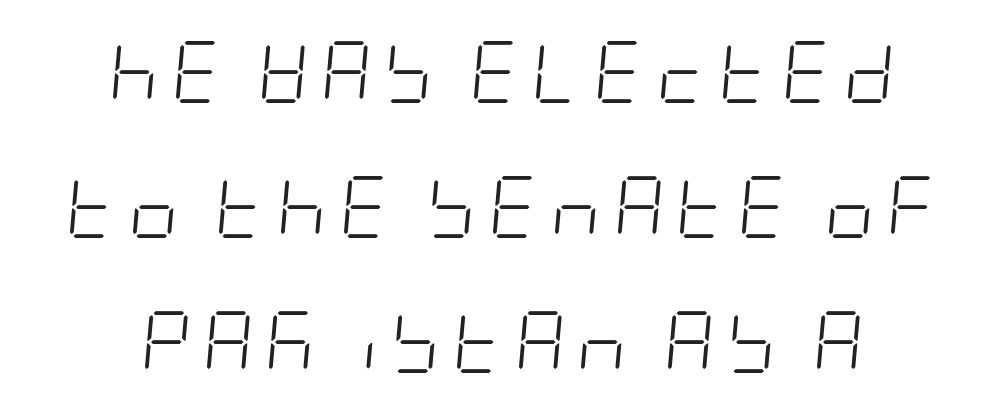
{"italic": "yes", "lean": "right", "slant_degrees": 5, "bold": "no", "weight": "light", "width": "condensed", "stroke_contrast": "low", "x_height": "large", "underline": "no", "line_spacing": "loose", "line_spacing_ratio": 2.18, "glyph_px": 62}
